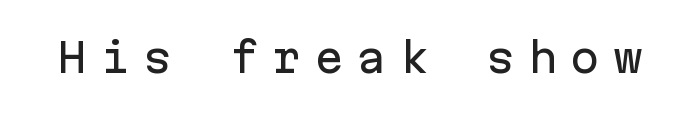
Display-style spreading of the glyphs; the letterfit is very open. Quick note: underline off. The font family rendered here belongs to the sans-serif group. The passage shown is typed in a monospace face where columns stay perfectly aligned. Posture: straight, roman, zero tilt.
